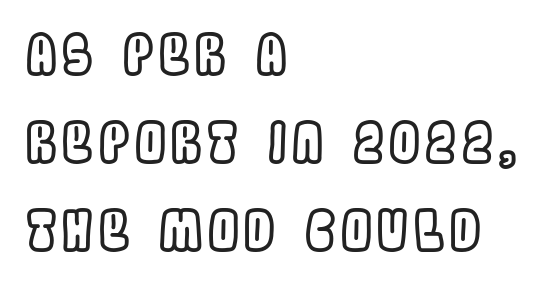
Unlike italic type, these characters show no tilt at all. If you drew a ruler down the left edge, every line would touch it. Bare-footed words on every line. Baseline-to-baseline distance is the conventional proportion of letter height. This sample has the flowing, uneven cadence of proportional lettering.
